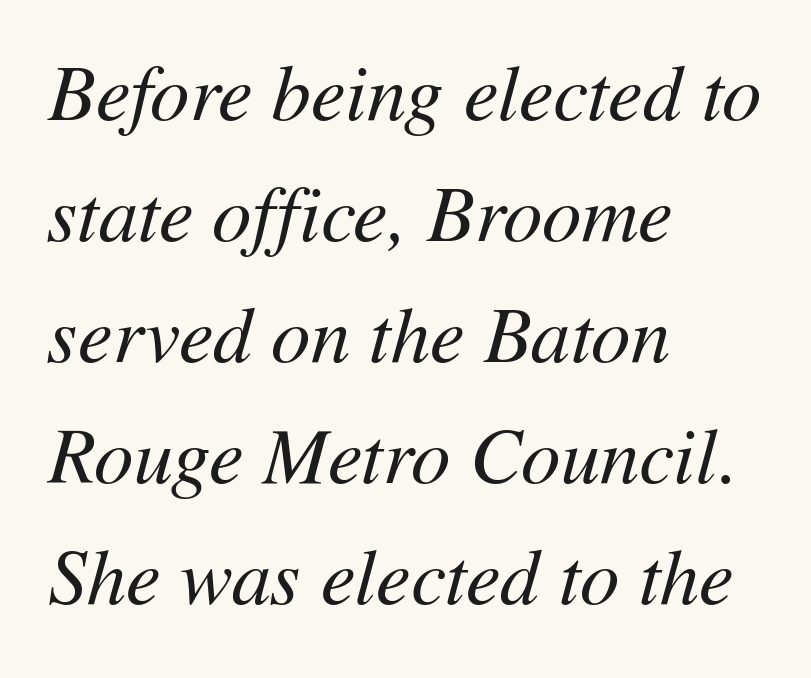
Q: Is the text bold? A: No.
Q: Is the text italic (slanted)? A: Yes, it leans right by about 11 degrees.
Q: Is the text underlined? A: No.
Q: How is the paragraph aligned? A: Left-aligned.
Q: Is the spacing between letters normal or unusually wide? A: Normal.
Q: Is the spacing between lines tight, normal or loose? A: Normal.
Q: Width (condensed, normal, or wide)? A: Normal.
Q: Stroke contrast? A: Medium.
Q: x-height? A: Medium.
Q: Monospaced? A: No.
